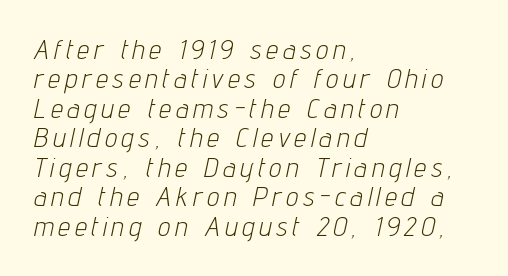
The image shows 27 px text type, italic (leaning right); set left-aligned, tight line spacing (1.09x), not underlined.
